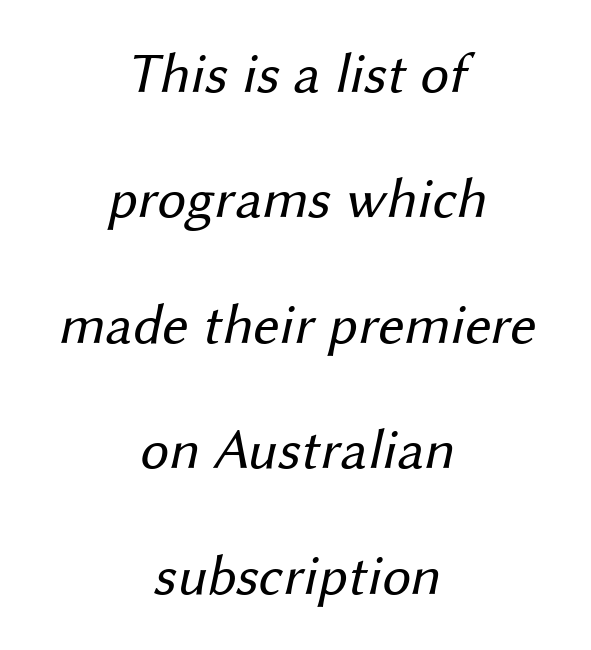
{"serif": "no", "bold": "no", "weight": "regular", "width": "normal", "stroke_contrast": "medium", "x_height": "medium", "monospaced": "no", "underline": "no", "align": "center", "line_spacing": "loose", "line_spacing_ratio": 2.2, "letter_spacing": "normal", "letter_spacing_em": 0.0, "glyph_px": 57}
